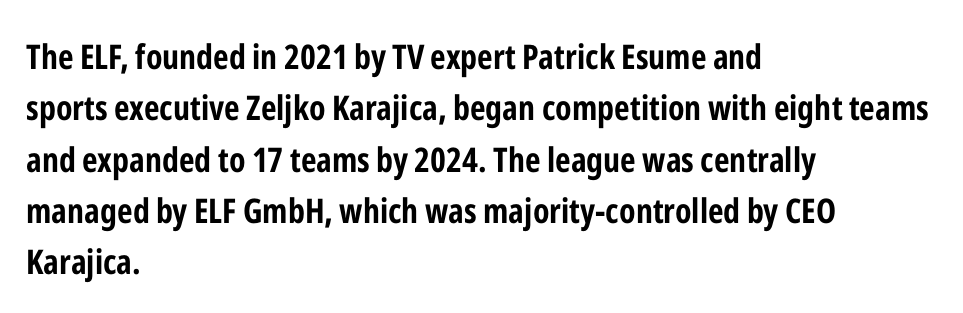
Q: Is the text bold? A: Yes.
Q: Is the text italic (slanted)? A: No, it is upright.
Q: Is the typeface a serif or a sans-serif typeface? A: Sans-serif.
Q: Is the text underlined? A: No.
Q: How is the paragraph aligned? A: Left-aligned.
Q: Is the spacing between letters normal or unusually wide? A: Normal.
Q: Is the spacing between lines tight, normal or loose? A: Normal.
Q: Width (condensed, normal, or wide)? A: Condensed.
Q: Stroke contrast? A: Low.
Q: x-height? A: Medium.
Q: Monospaced? A: No.
